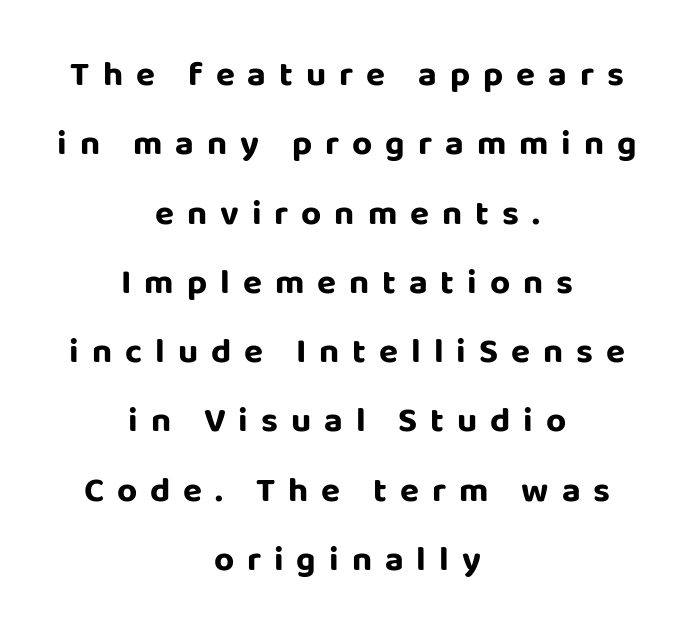
{"serif": "no", "italic": "no", "bold": "yes", "weight": "bold", "width": "normal", "stroke_contrast": "low", "x_height": "large", "monospaced": "no", "underline": "no", "align": "center", "line_spacing": "loose", "line_spacing_ratio": 1.98, "letter_spacing": "wide", "letter_spacing_em": 0.37, "glyph_px": 35}
